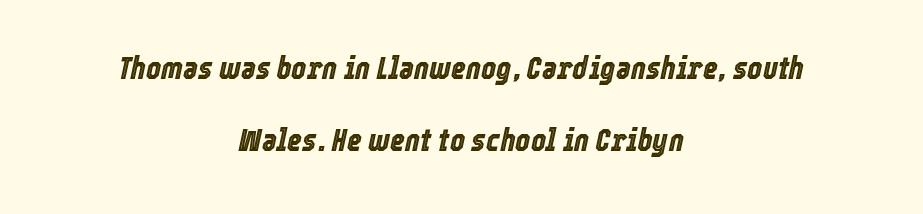
Loosely led — the rows are spread out. The typesetter chose a symmetrical, centered arrangement here. A bare baseline throughout the passage. Every character sits at an angle, as italics do.
